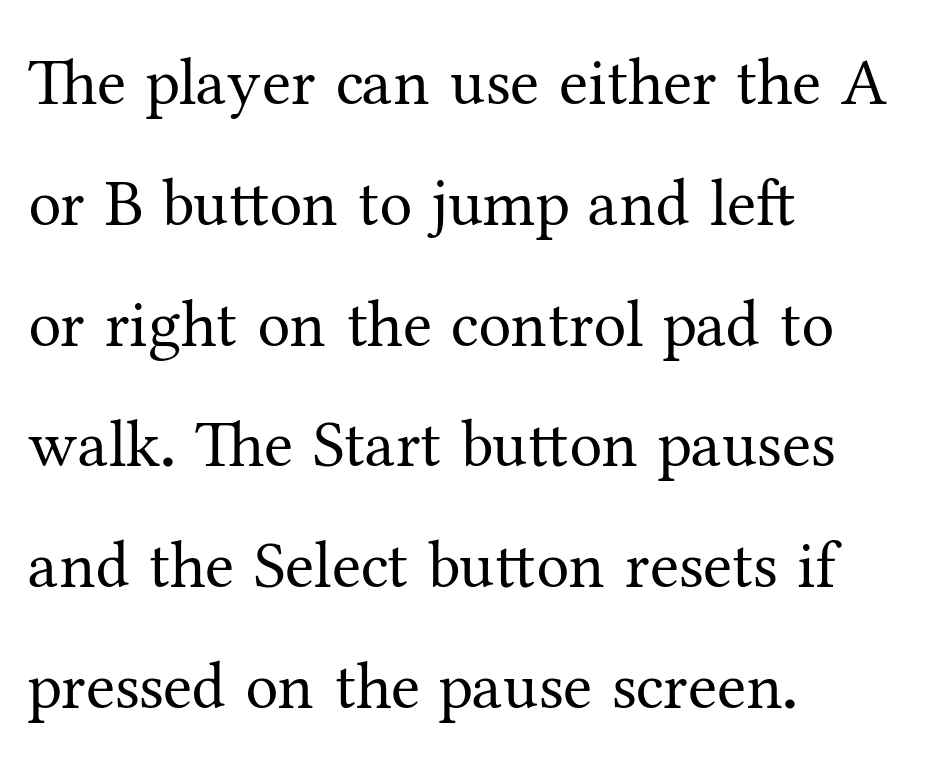
The image shows 66 px regular-weight serif type, upright; set left-aligned, line spacing 1.83x, normal letter spacing, not underlined; medium stroke contrast and a medium x-height.
